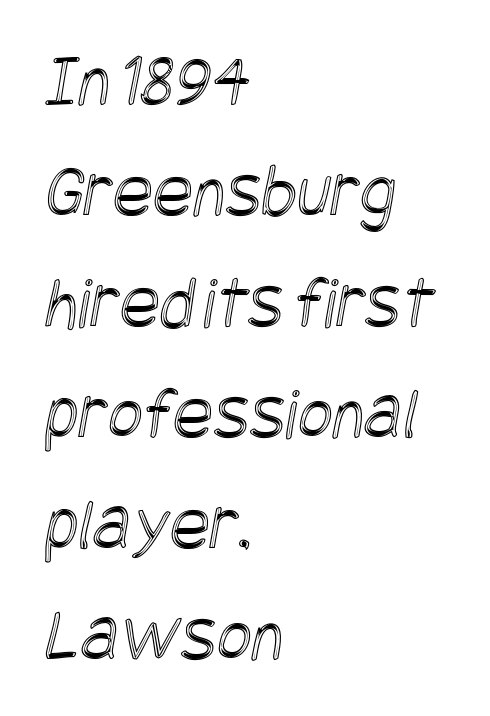
The image shows 75 px condensed type; set left-aligned, normal line spacing (1.48x), normal letter spacing, not underlined; a large x-height.
